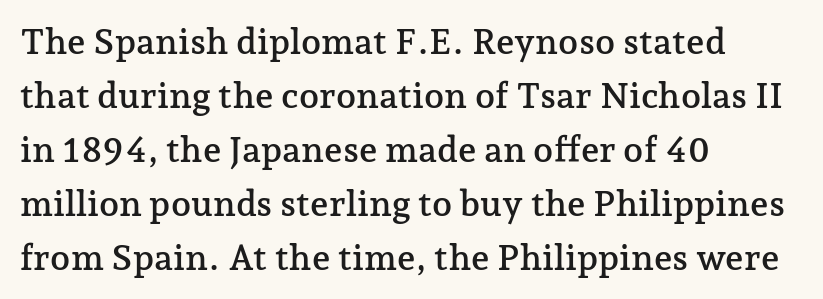
Q: Is the text italic (slanted)? A: No, it is upright.
Q: Is the typeface a serif or a sans-serif typeface? A: Serif.
Q: Is the text underlined? A: No.
Q: How is the paragraph aligned? A: Left-aligned.
Q: Is the spacing between letters normal or unusually wide? A: Normal.
Q: Is the spacing between lines tight, normal or loose? A: Normal.
Q: Width (condensed, normal, or wide)? A: Normal.
Q: Stroke contrast? A: Low.
Q: x-height? A: Medium.
Q: Monospaced? A: No.
